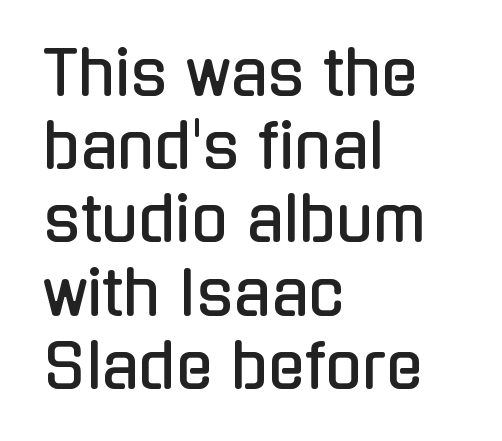
Line starts are locked; line ends wander. Compared with typical body copy, the letter spacing here is the same. Varying glyph widths throughout — classic text-font behaviour. The space directly below the letters is spotless. The characters display no serif detailing; their extremities are plain.
